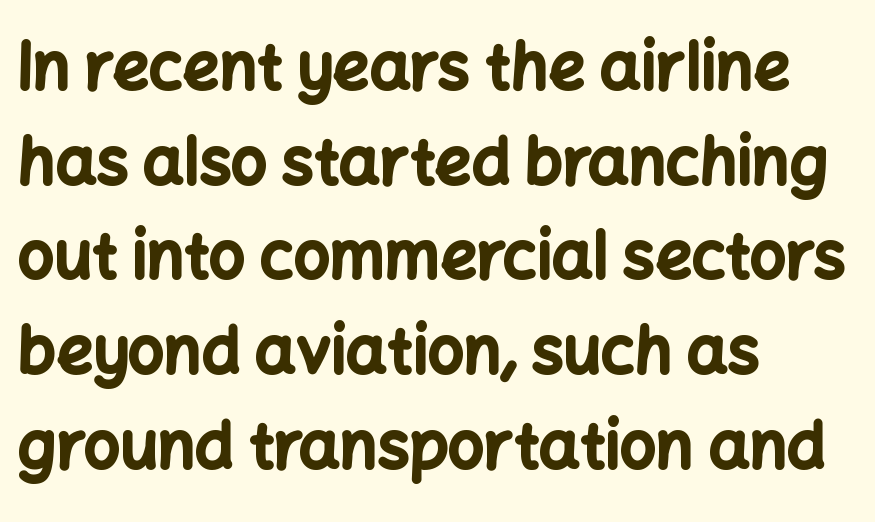
{"serif": "no", "italic": "no", "bold": "yes", "weight": "bold", "width": "normal", "stroke_contrast": "low", "x_height": "medium", "monospaced": "no", "underline": "no", "align": "left", "line_spacing": "normal", "line_spacing_ratio": 1.48, "letter_spacing": "normal", "letter_spacing_em": 0.0, "glyph_px": 64}
